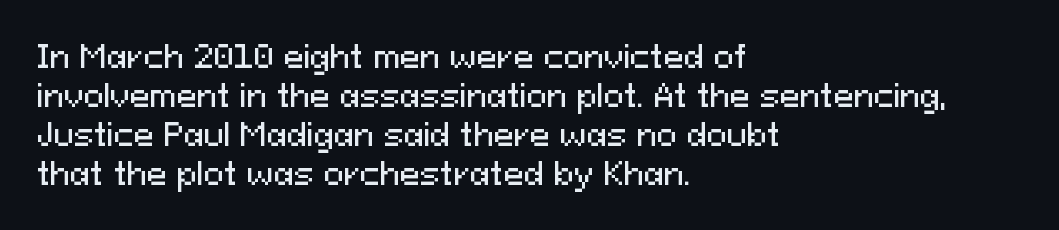
The image shows 30 px sans-serif type, upright; set left-aligned, normal line spacing (1.3x), normal letter spacing, not underlined; medium stroke contrast and a medium x-height.
